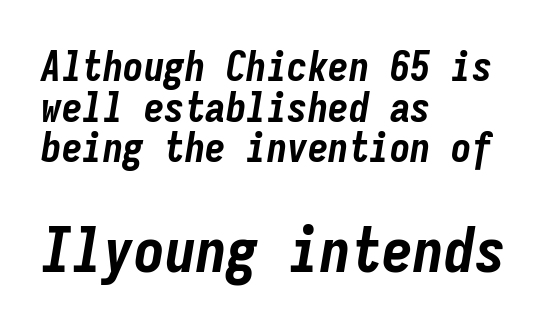
Q: Is the text bold? A: Yes.
Q: Is the text italic (slanted)? A: Yes, it leans right by about 9 degrees.
Q: Is the text underlined? A: No.
Q: How is the paragraph aligned? A: Left-aligned.
Q: Is the spacing between letters normal or unusually wide? A: Normal.
Q: Is the spacing between lines tight, normal or loose? A: Tight.
Q: Which block of text is set in a larger size, the first (top) or the second (bottom)? A: The second (bottom) one.
Q: Width (condensed, normal, or wide)? A: Condensed.
Q: Stroke contrast? A: Low.
Q: x-height? A: Medium.
Q: Monospaced? A: Yes.
